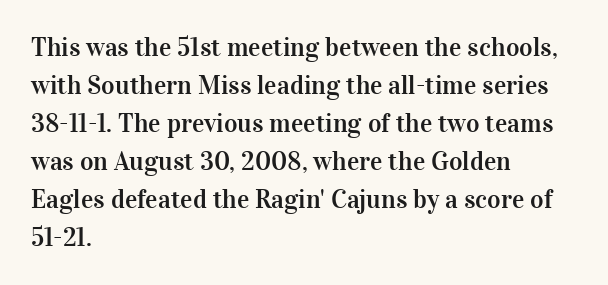
Vertical strokes here are truly vertical. Inter-character spacing is left at the font's built-in metrics. Beneath every word, the page is bare. The typesetter chose a ragged-right arrangement here. Quick note: interline space is typical.
